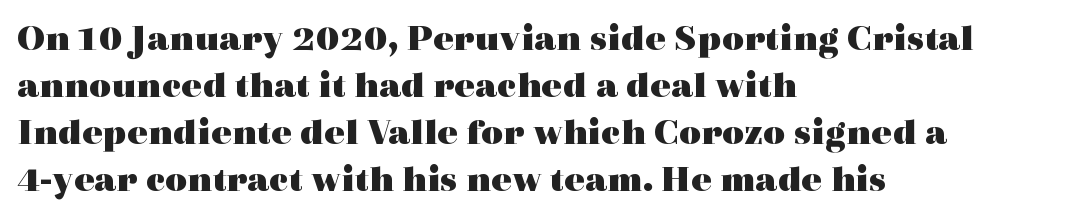
In terms of letterform style, serifs are clearly present. Look at the tracking — it's just the regular setting, nothing added. The letters are bold, with thick, heavy strokes. The glyphs are unaccompanied by any horizontal stroke below them. Do the letters lean? They stand straight.
